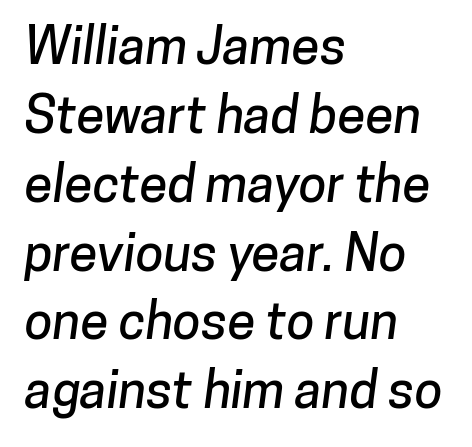
{"serif": "no", "width": "normal", "stroke_contrast": "low", "x_height": "medium", "monospaced": "no", "underline": "no", "align": "left", "line_spacing": "normal", "line_spacing_ratio": 1.35, "letter_spacing": "normal", "letter_spacing_em": 0.0, "glyph_px": 51}
